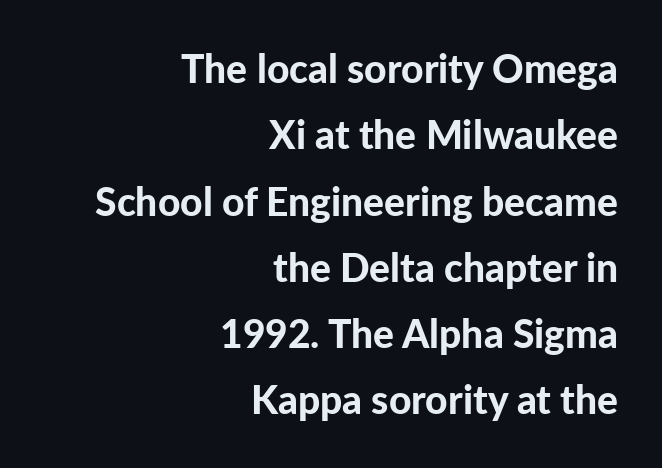
The image shows 39 px bold sans-serif type, upright; set right-aligned, normal line spacing (1.7x), normal letter spacing, not underlined; low stroke contrast and a medium x-height.
